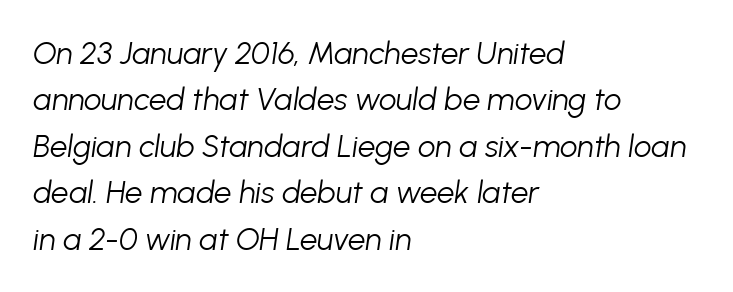
Q: Is the text bold? A: No.
Q: Is the text italic (slanted)? A: Yes, it leans right by about 8 degrees.
Q: Is the text underlined? A: No.
Q: How is the paragraph aligned? A: Left-aligned.
Q: Is the spacing between letters normal or unusually wide? A: Normal.
Q: Is the spacing between lines tight, normal or loose? A: Normal.
Q: Width (condensed, normal, or wide)? A: Normal.
Q: Stroke contrast? A: Low.
Q: x-height? A: Medium.
Q: Monospaced? A: No.
